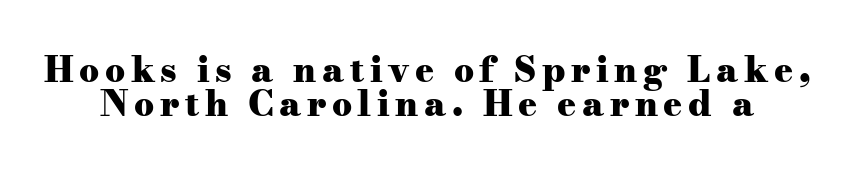
{"serif": "yes", "italic": "no", "bold": "yes", "weight": "heavy", "width": "wide", "stroke_contrast": "medium", "x_height": "small", "monospaced": "no", "underline": "no", "line_spacing": "tight", "line_spacing_ratio": 0.96, "glyph_px": 35}
